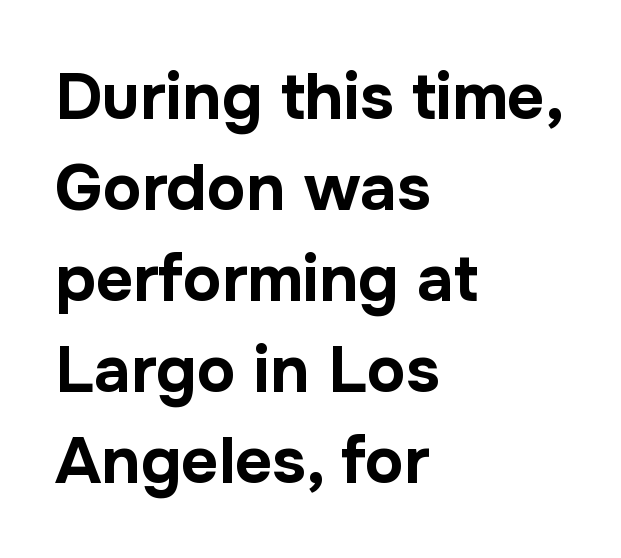
The image shows 65 px bold sans-serif type, upright; set left-aligned, normal line spacing (1.4x), normal letter spacing, not underlined; low stroke contrast and a medium x-height.
